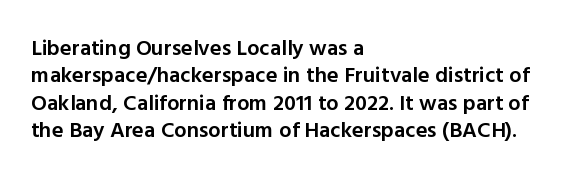
Typographic density is moderately raised because the face is semibold. Vertical strokes here are truly vertical. Between one letter and the next there's only the usual sliver of space. The setting favours the left margin, as ordinary paragraphs usually do.
